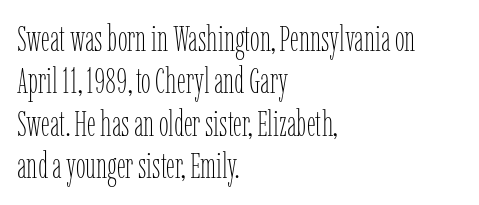
The image shows 35 px thin, condensed type, upright; set left-aligned, line spacing 1.21x, normal letter spacing, not underlined; low stroke contrast and a medium x-height.
